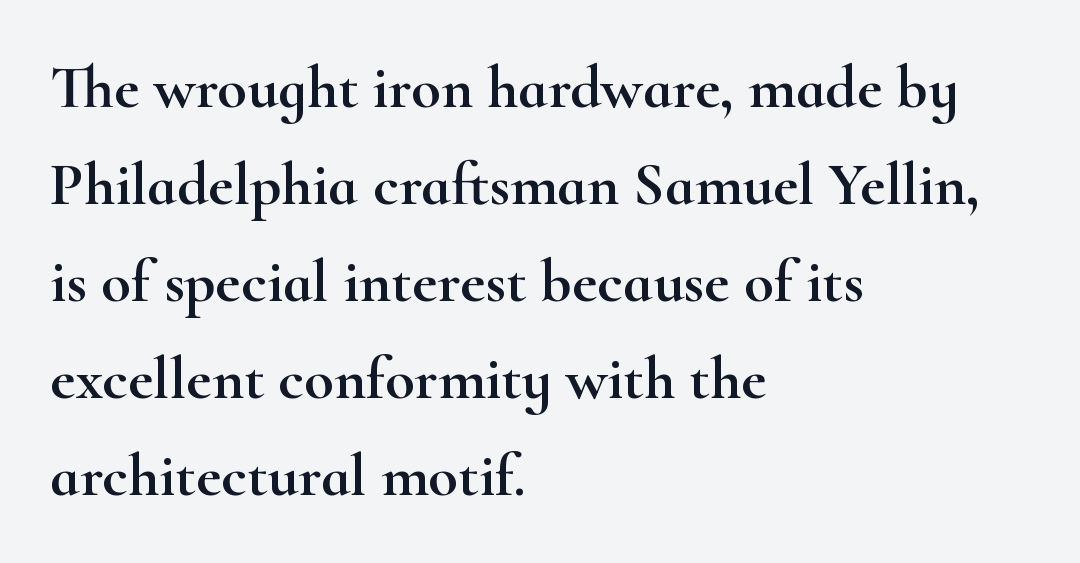
The image shows 61 px wide serif type, upright; set left-aligned, normal line spacing (1.59x), normal letter spacing, not underlined; high stroke contrast and a small x-height.
